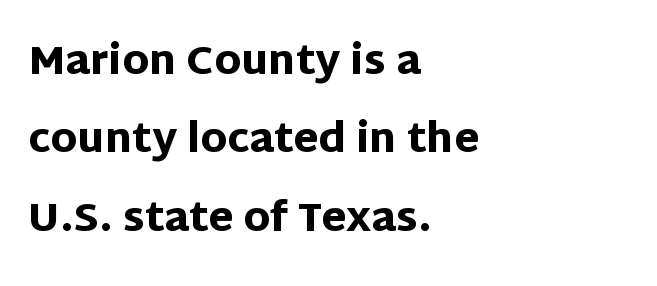
The image shows 40 px heavy sans-serif type, upright; set left-aligned, loose line spacing (1.96x), normal letter spacing, not underlined; low stroke contrast and a large x-height.
